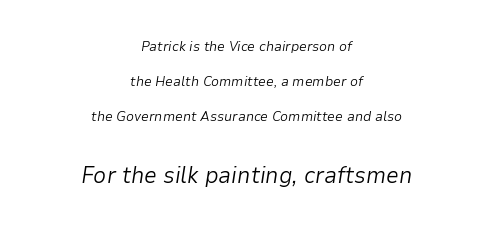
The image shows 23 px text type, italic (leaning right); set centered, loose line spacing (2.49x), normal letter spacing, not underlined; the second (bottom) block is 1.64x larger.
